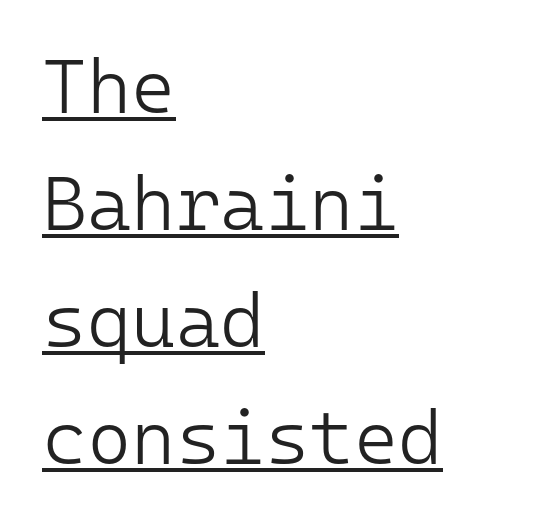
Horizontally, the lines are justified to the leading edge only. A baseline rule has been typeset under these characters. This rendering leaves character spacing at its baseline value. Ink coverage per letter is moderate at most. Note the uniform advance width — an 'i' takes as much space as an 'm'.
